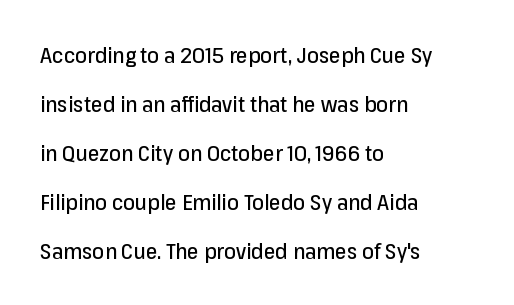
{"italic": "no", "underline": "no", "align": "left", "line_spacing": "loose", "line_spacing_ratio": 2.33, "letter_spacing": "normal", "letter_spacing_em": 0.0, "glyph_px": 21}
